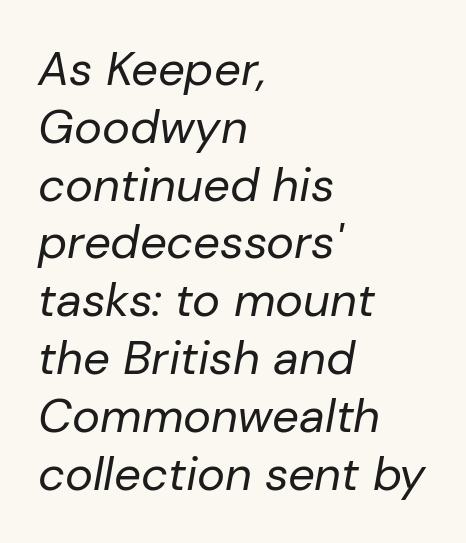
Q: Is the text bold? A: No.
Q: Is the text italic (slanted)? A: Yes, it leans right by about 10 degrees.
Q: Is the text underlined? A: No.
Q: How is the paragraph aligned? A: Left-aligned.
Q: Is the spacing between letters normal or unusually wide? A: Normal.
Q: Width (condensed, normal, or wide)? A: Normal.
Q: Stroke contrast? A: Low.
Q: x-height? A: Medium.
Q: Monospaced? A: No.
